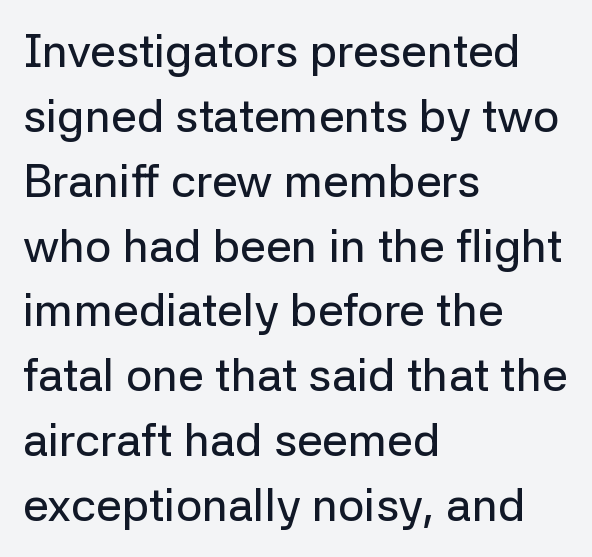
All the whitespace from short lines collects on the right. Do the letters lean? They stand straight. The string is rendered with underlining switched off. Stroke terminals: plain, sans-serif.
